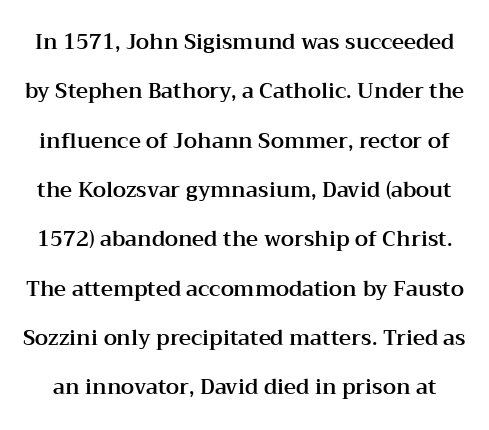
The image shows 21 px text type, upright; set loose line spacing (2.35x), normal letter spacing, not underlined.
